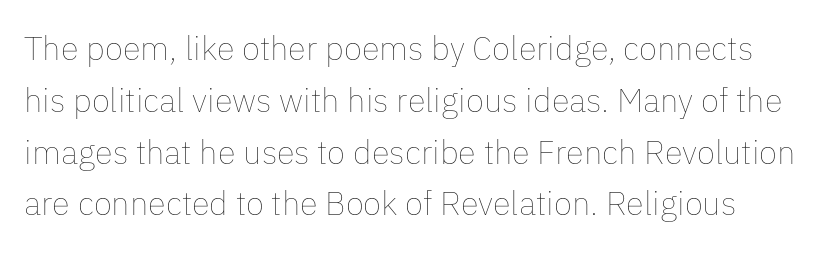
The space between consecutive lines is moderate. Unlike italic type, these characters show no tilt at all. Glyph-to-glyph distance matches everyday printed text. Only glyphs here, with clear space below each row.
